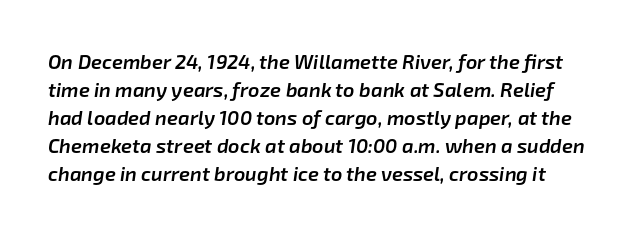
{"italic": "yes", "lean": "right", "slant_degrees": 8, "bold": "semi", "underline": "no", "line_spacing": "normal", "line_spacing_ratio": 1.4, "letter_spacing": "normal", "letter_spacing_em": 0.0, "glyph_px": 20}
